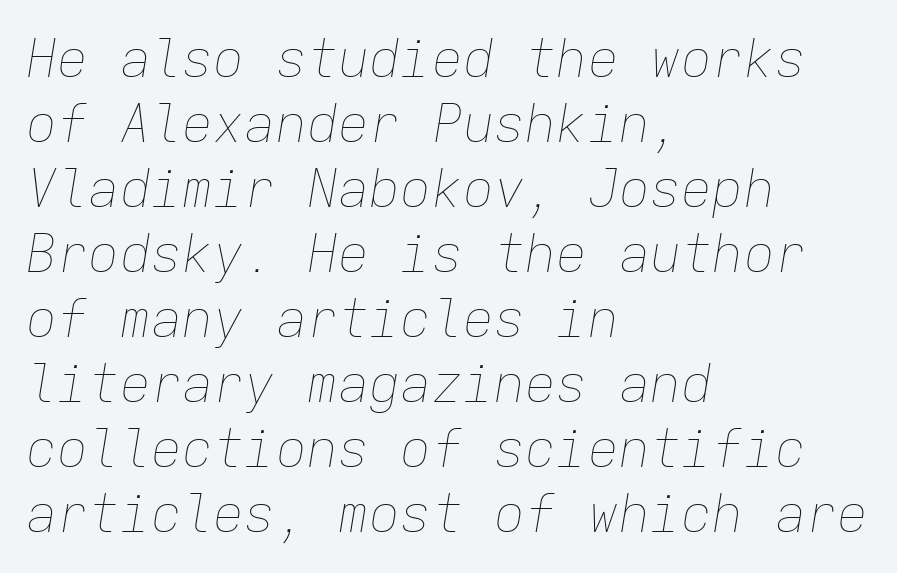
The passage shown is not underscored anywhere. Is this a fixed-width face? Yes — each glyph sits in an identical cell. There's an unmistakable incline to the writing here. These lines stack with their left ends in a neat column. No letter is thick-stroked: the sample isn't bold. The designer left line spacing at the default.
